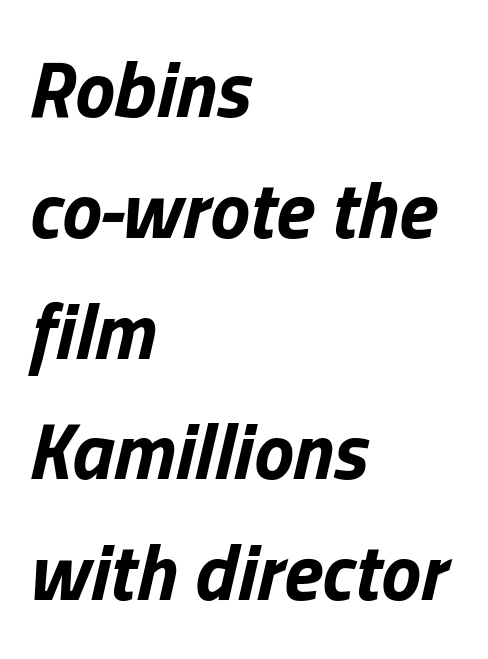
Words appear dense and cohesive because spacing is normal. Tall strokes in this sample are angled rather than plumb. Check the space under the baseline: it is left empty. Quick note: interline space is typical. The face used here is proportionally spaced, like ordinary book or web type.
